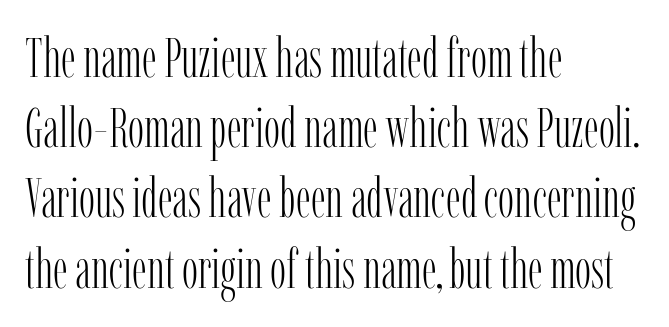
Q: Is the text bold? A: No.
Q: Is the text italic (slanted)? A: No, it is upright.
Q: Is the typeface a serif or a sans-serif typeface? A: Serif.
Q: Is the text underlined? A: No.
Q: How is the paragraph aligned? A: Left-aligned.
Q: Is the spacing between letters normal or unusually wide? A: Normal.
Q: Is the spacing between lines tight, normal or loose? A: Normal.
Q: Width (condensed, normal, or wide)? A: Condensed.
Q: Stroke contrast? A: Low.
Q: x-height? A: Medium.
Q: Monospaced? A: No.
